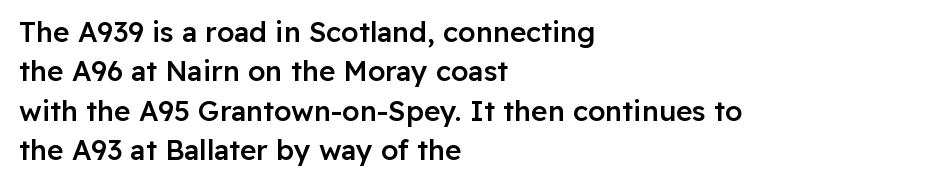
Q: Is the text bold? A: Semi-bold.
Q: Is the text italic (slanted)? A: No, it is upright.
Q: Is the typeface a serif or a sans-serif typeface? A: Sans-serif.
Q: Is the text underlined? A: No.
Q: How is the paragraph aligned? A: Left-aligned.
Q: Is the spacing between letters normal or unusually wide? A: Normal.
Q: Is the spacing between lines tight, normal or loose? A: Normal.
Q: Width (condensed, normal, or wide)? A: Normal.
Q: Stroke contrast? A: Low.
Q: x-height? A: Medium.
Q: Monospaced? A: No.
